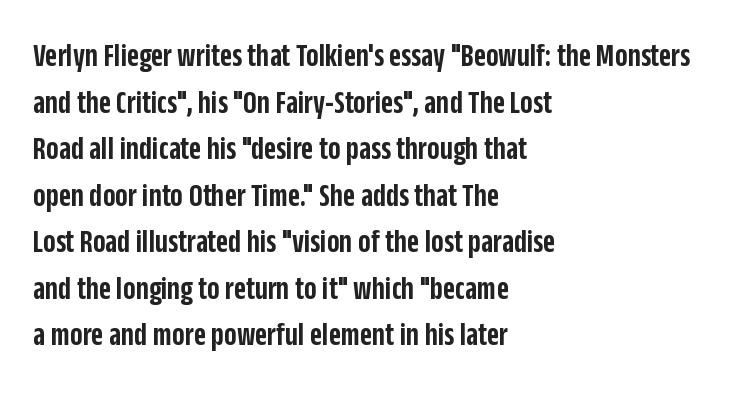
Q: Is the text bold? A: Semi-bold.
Q: Is the text italic (slanted)? A: No, it is upright.
Q: Is the typeface a serif or a sans-serif typeface? A: Sans-serif.
Q: Is the text underlined? A: No.
Q: How is the paragraph aligned? A: Left-aligned.
Q: Is the spacing between letters normal or unusually wide? A: Normal.
Q: Is the spacing between lines tight, normal or loose? A: Normal.
Q: Width (condensed, normal, or wide)? A: Condensed.
Q: Stroke contrast? A: Low.
Q: x-height? A: Large.
Q: Monospaced? A: No.
